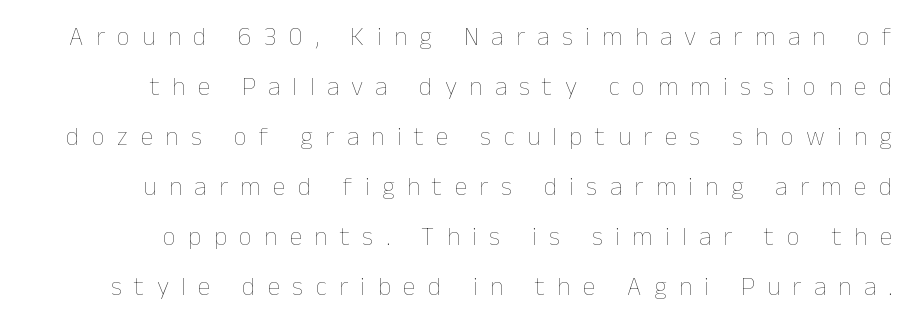
{"italic": "no", "bold": "no", "underline": "no", "line_spacing": "loose", "line_spacing_ratio": 1.92, "letter_spacing": "wide", "letter_spacing_em": 0.47, "glyph_px": 26}
